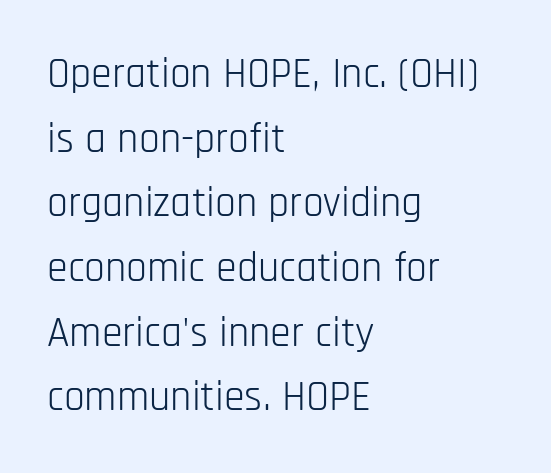
{"serif": "no", "italic": "no", "bold": "no", "weight": "light", "width": "condensed", "stroke_contrast": "low", "x_height": "large", "monospaced": "no", "underline": "no", "align": "left", "line_spacing": "normal", "line_spacing_ratio": 1.54, "letter_spacing": "normal", "letter_spacing_em": 0.0, "glyph_px": 42}
